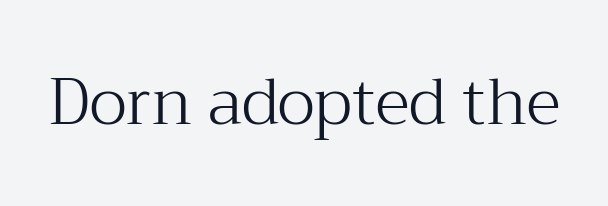
{"serif": "yes", "italic": "no", "bold": "no", "weight": "light", "width": "normal", "stroke_contrast": "medium", "x_height": "medium", "monospaced": "no", "underline": "no", "letter_spacing": "normal", "letter_spacing_em": 0.0, "glyph_px": 64}
